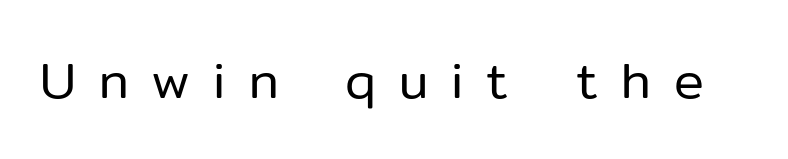
Q: Is the text bold? A: No.
Q: Is the text italic (slanted)? A: No, it is upright.
Q: Is the typeface a serif or a sans-serif typeface? A: Sans-serif.
Q: Is the text underlined? A: No.
Q: Is the spacing between letters normal or unusually wide? A: Unusually wide.
Q: Width (condensed, normal, or wide)? A: Normal.
Q: Stroke contrast? A: Low.
Q: x-height? A: Medium.
Q: Monospaced? A: No.
